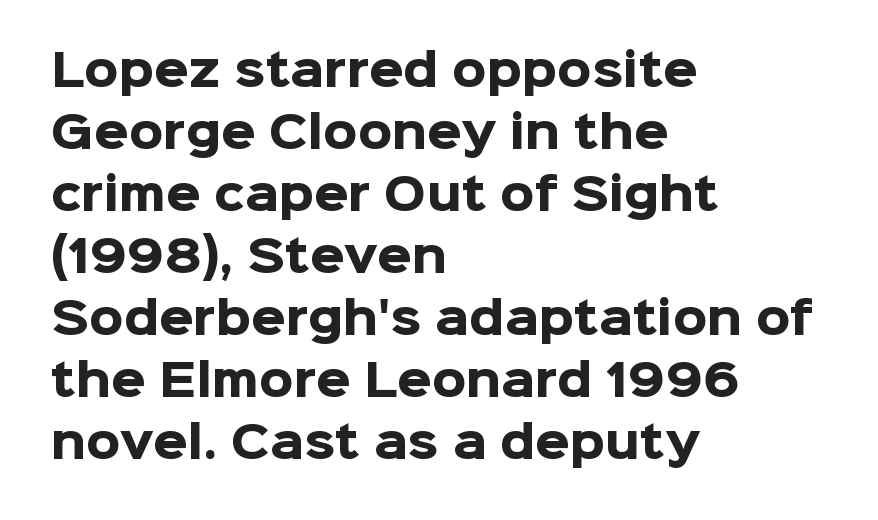
Q: Is the text bold? A: Yes.
Q: Is the text italic (slanted)? A: No, it is upright.
Q: Is the typeface a serif or a sans-serif typeface? A: Sans-serif.
Q: Is the text underlined? A: No.
Q: How is the paragraph aligned? A: Left-aligned.
Q: Is the spacing between letters normal or unusually wide? A: Normal.
Q: Is the spacing between lines tight, normal or loose? A: Normal.
Q: Width (condensed, normal, or wide)? A: Normal.
Q: Stroke contrast? A: Low.
Q: x-height? A: Medium.
Q: Monospaced? A: No.
